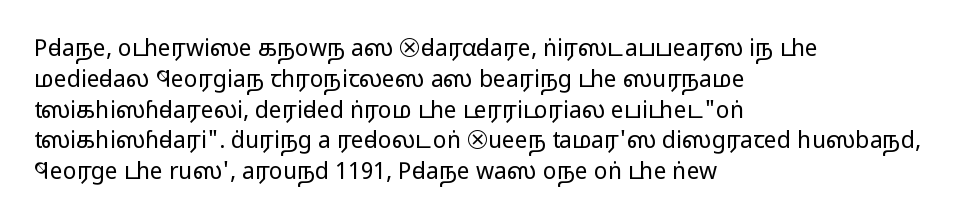
Descenders are the only things crossing below the line. The font sits on the lighter half of the weight spectrum, regular included. Does the copy run flush right? No — it runs flush left. Vertically, the passage feels balanced, rows spaced as you'd expect.
